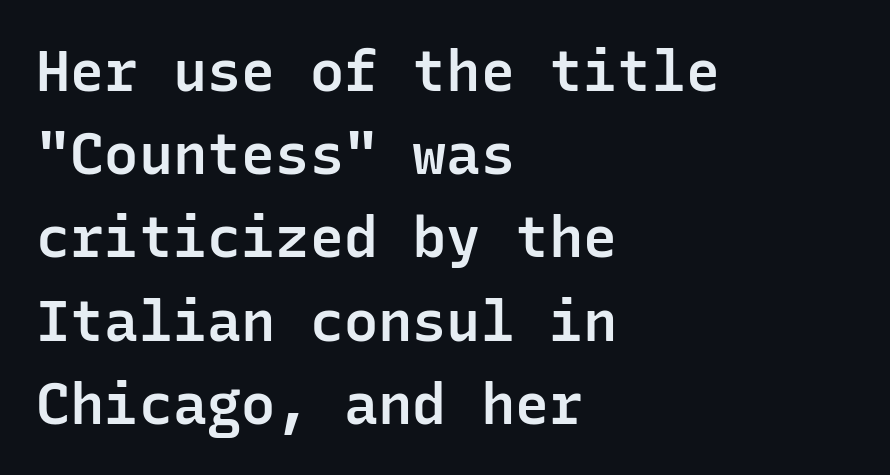
This is the regular roman posture of the typeface. Does the leading feel generous? No, just average. Tracking value appears to be zero — textbook default spacing. A semibold gives these letters moderate extra thickness, short of bold. This sample uses a sans-serif face.
